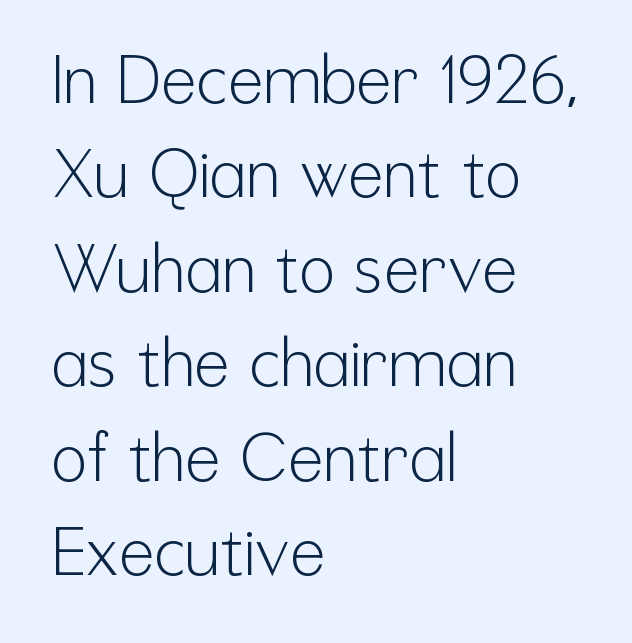
{"serif": "no", "italic": "no", "bold": "no", "weight": "light", "width": "condensed", "stroke_contrast": "low", "x_height": "medium", "monospaced": "no", "underline": "no", "align": "left", "line_spacing": "normal", "line_spacing_ratio": 1.41, "letter_spacing": "normal", "letter_spacing_em": 0.0, "glyph_px": 67}
